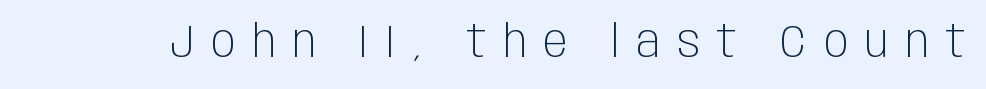
{"serif": "no", "italic": "no", "bold": "no", "weight": "light", "width": "condensed", "stroke_contrast": "low", "x_height": "large", "monospaced": "no", "underline": "no", "letter_spacing": "wide", "letter_spacing_em": 0.37, "glyph_px": 45}
